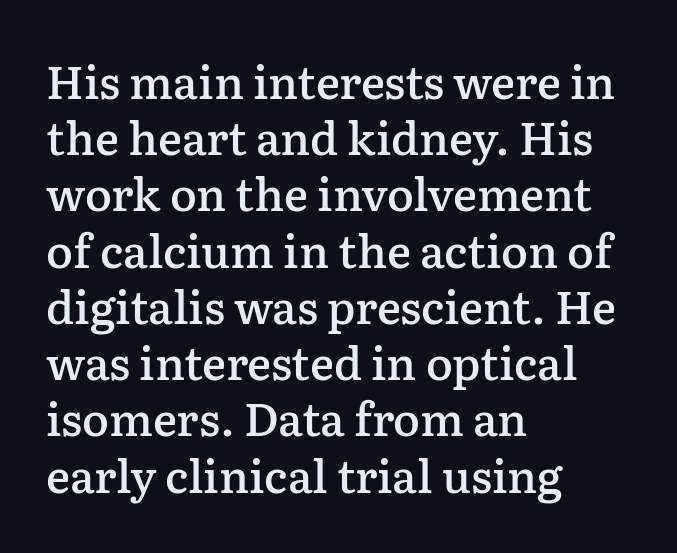
Q: Is the text bold? A: Semi-bold.
Q: Is the text italic (slanted)? A: No, it is upright.
Q: Is the typeface a serif or a sans-serif typeface? A: Serif.
Q: Is the text underlined? A: No.
Q: How is the paragraph aligned? A: Left-aligned.
Q: Is the spacing between letters normal or unusually wide? A: Normal.
Q: Is the spacing between lines tight, normal or loose? A: Normal.
Q: Width (condensed, normal, or wide)? A: Normal.
Q: Stroke contrast? A: Low.
Q: x-height? A: Medium.
Q: Monospaced? A: No.
